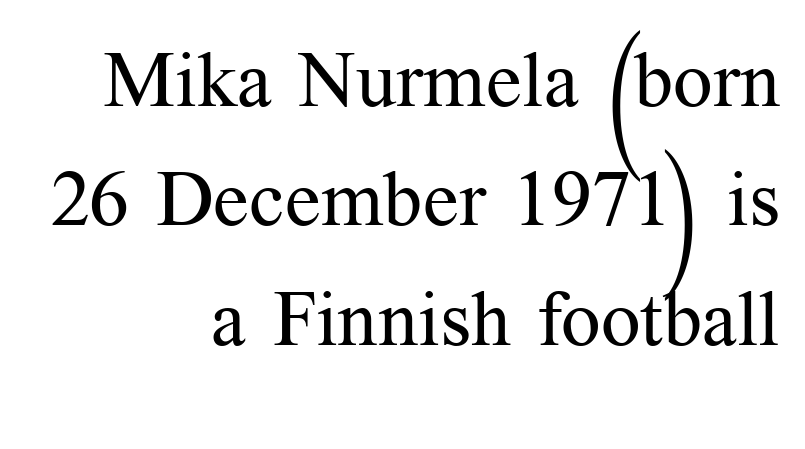
The image shows 78 px regular-weight serif type, upright; set right-aligned, normal line spacing (1.53x), normal letter spacing, not underlined; medium stroke contrast and a medium x-height.
